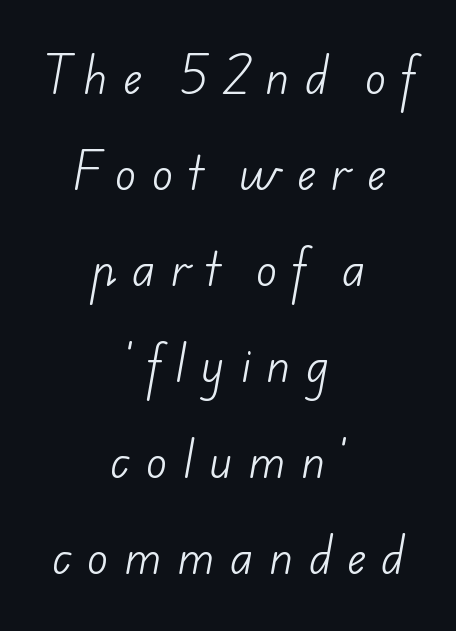
Q: Is the text bold? A: No.
Q: Is the typeface a serif or a sans-serif typeface? A: Sans-serif.
Q: Is the text underlined? A: No.
Q: How is the paragraph aligned? A: Centered.
Q: Is the spacing between letters normal or unusually wide? A: Unusually wide.
Q: Is the spacing between lines tight, normal or loose? A: Loose.
Q: Width (condensed, normal, or wide)? A: Normal.
Q: Stroke contrast? A: Low.
Q: x-height? A: Small.
Q: Monospaced? A: No.
